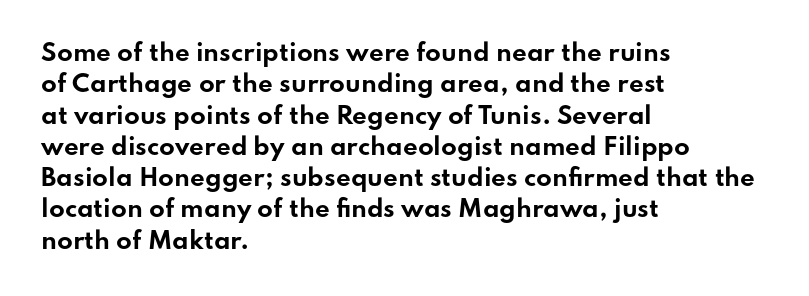
The image shows 23 px bold type, upright; set left-aligned, normal line spacing (1.36x), normal letter spacing, not underlined.
